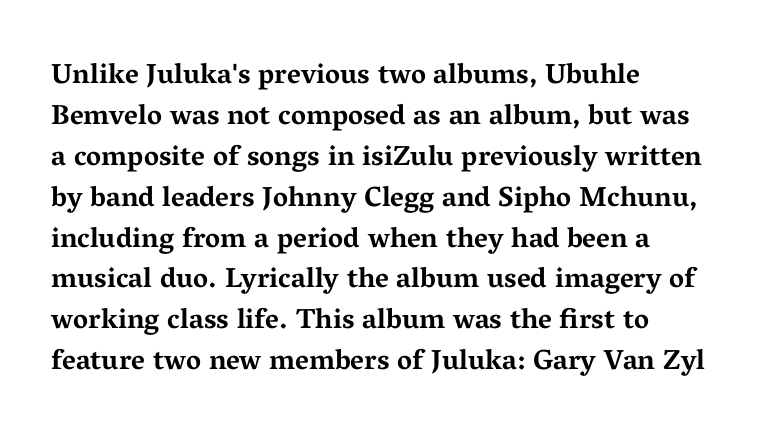
Underlining? Definitely not there. A student would call this left alignment; a typographer would say flush left, rag right. The face used here has the dense, thick strokes of a bold. Unlike italic type, these characters show no tilt at all.
